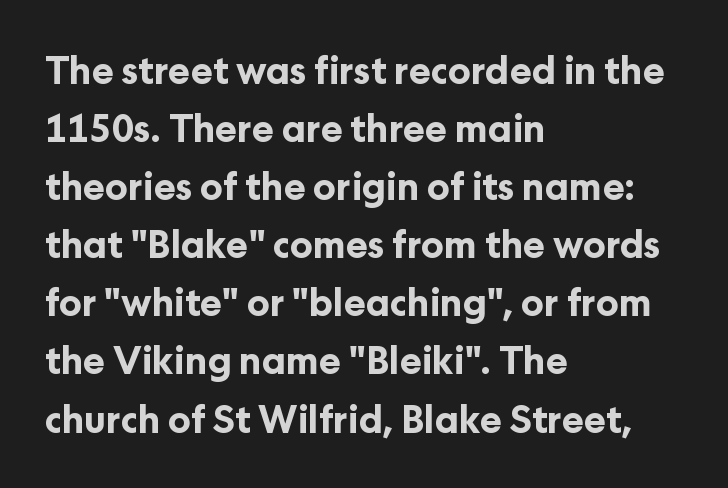
{"serif": "no", "italic": "no", "bold": "yes", "weight": "bold", "width": "normal", "stroke_contrast": "low", "x_height": "medium", "monospaced": "no", "underline": "no", "align": "left", "line_spacing": "normal", "line_spacing_ratio": 1.57, "letter_spacing": "normal", "letter_spacing_em": 0.0, "glyph_px": 37}
